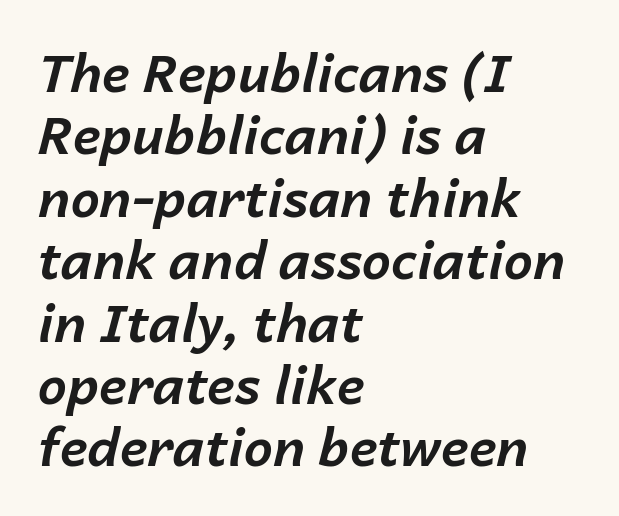
Q: Is the text bold? A: Yes.
Q: Is the text italic (slanted)? A: Yes, it leans right by about 14 degrees.
Q: Is the text underlined? A: No.
Q: How is the paragraph aligned? A: Left-aligned.
Q: Is the spacing between letters normal or unusually wide? A: Normal.
Q: Width (condensed, normal, or wide)? A: Normal.
Q: Stroke contrast? A: Low.
Q: x-height? A: Medium.
Q: Monospaced? A: No.
